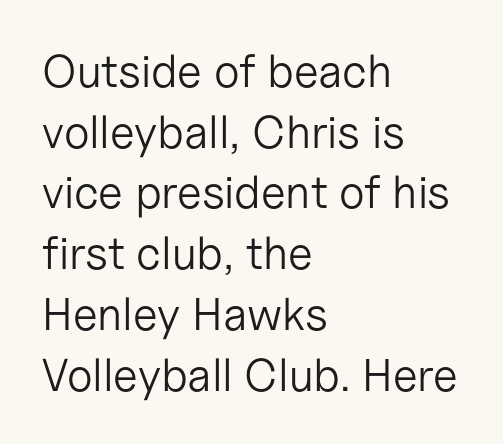
{"serif": "no", "italic": "no", "bold": "no", "weight": "light", "width": "normal", "stroke_contrast": "low", "x_height": "medium", "monospaced": "no", "underline": "no", "align": "left", "line_spacing": "normal", "line_spacing_ratio": 1.32, "letter_spacing": "normal", "letter_spacing_em": 0.0, "glyph_px": 46}
